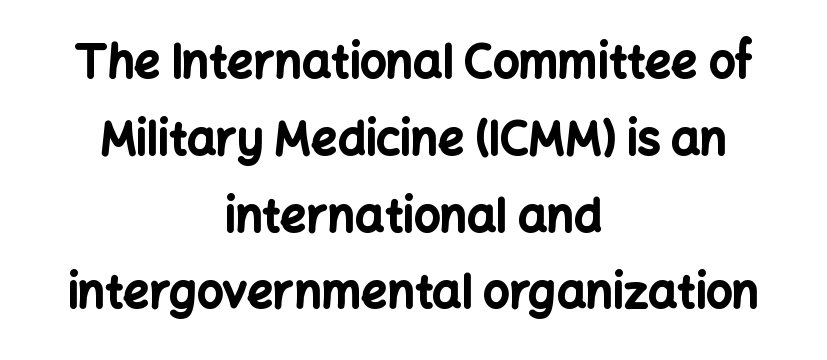
Q: Is the text bold? A: Yes.
Q: Is the text italic (slanted)? A: No, it is upright.
Q: Is the typeface a serif or a sans-serif typeface? A: Sans-serif.
Q: Is the text underlined? A: No.
Q: How is the paragraph aligned? A: Centered.
Q: Is the spacing between letters normal or unusually wide? A: Normal.
Q: Is the spacing between lines tight, normal or loose? A: Normal.
Q: Width (condensed, normal, or wide)? A: Normal.
Q: Stroke contrast? A: Low.
Q: x-height? A: Medium.
Q: Monospaced? A: No.
